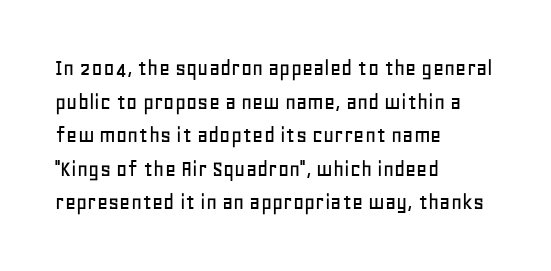
Leading matches the norm, producing a regular column. Every stem runs plumb, perpendicular to the baseline. Underline: absent. In CSS terms this would be text-align: left. Here the glyphs are tracked normally, forming tight word shapes.
